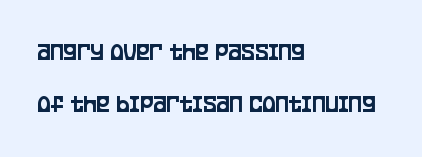
Beneath every word, the page is bare. Vertically, the passage feels expansive, rows floating well apart. This sample uses an upright cut, with every glyph sitting square on the baseline. Look at the tracking — it's just the regular setting, nothing added.
